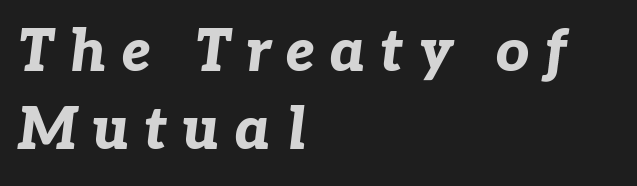
The image shows 58 px bold type, italic (leaning right); set left-aligned, normal line spacing (1.35x), unusually wide letter spacing (+0.26 em), not underlined; low stroke contrast and a medium x-height.
